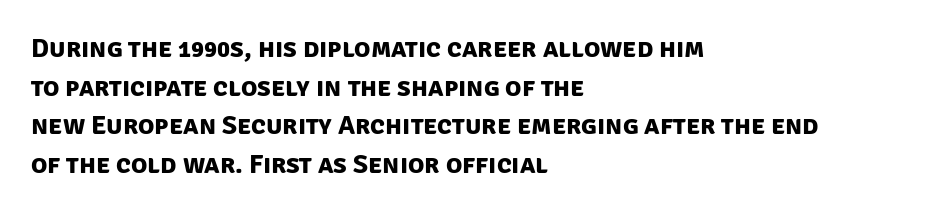
{"bold": "yes", "underline": "no", "align": "left", "line_spacing": "normal", "line_spacing_ratio": 1.43, "letter_spacing": "normal", "letter_spacing_em": 0.0, "glyph_px": 27}
